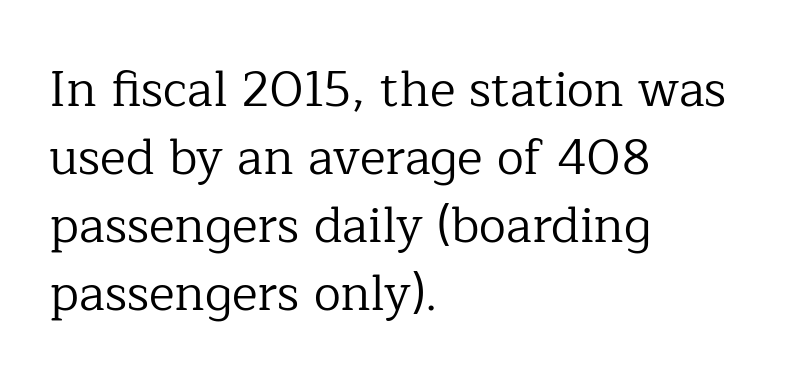
Descenders are the only things crossing below the line. Caption: standard tracking, unaltered. One-word summary of the alignment: left. Upright lettering throughout.
